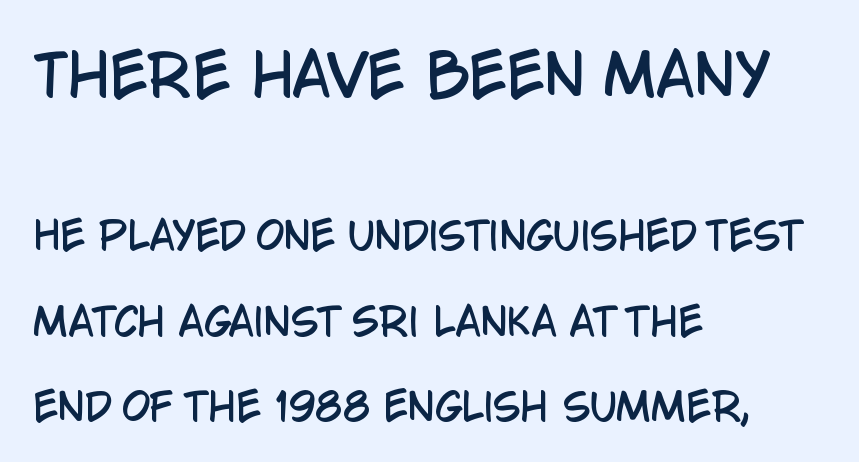
Q: Is the text italic (slanted)? A: No, it is upright.
Q: Is the typeface a serif or a sans-serif typeface? A: Sans-serif.
Q: Is the text underlined? A: No.
Q: How is the paragraph aligned? A: Left-aligned.
Q: Is the spacing between letters normal or unusually wide? A: Normal.
Q: Is the spacing between lines tight, normal or loose? A: Loose.
Q: Which block of text is set in a larger size, the first (top) or the second (bottom)? A: The first (top) one.
Q: Width (condensed, normal, or wide)? A: Condensed.
Q: Stroke contrast? A: Low.
Q: x-height? A: Large.
Q: Monospaced? A: No.
